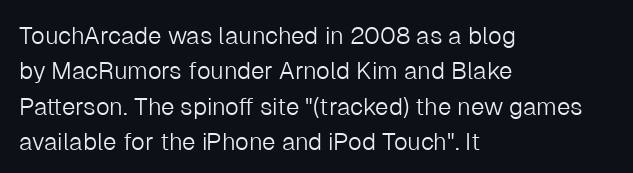
Tracking value appears to be zero — textbook default spacing. Posture: straight, roman, zero tilt. Leftover space on each line is placed entirely after the last word. This is not heavy type; no bold has been used.
